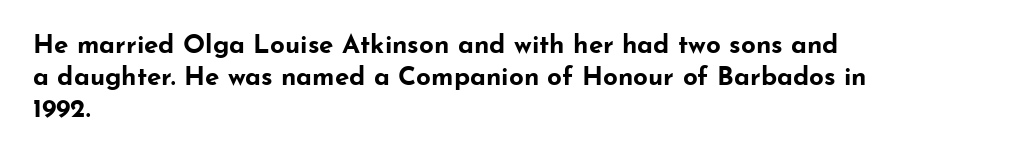
Q: Is the text bold? A: Yes.
Q: Is the text italic (slanted)? A: No, it is upright.
Q: Is the text underlined? A: No.
Q: How is the paragraph aligned? A: Left-aligned.
Q: Is the spacing between letters normal or unusually wide? A: Normal.
